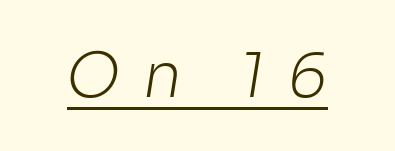
{"serif": "no", "bold": "no", "weight": "light", "width": "normal", "stroke_contrast": "low", "x_height": "medium", "monospaced": "no", "underline": "yes", "letter_spacing": "wide", "letter_spacing_em": 0.35, "glyph_px": 62}
